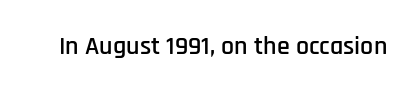
Is there any slant? The stems are plumb. Descenders are the only things crossing below the line. The line texture is even and compact thanks to regular tracking.
